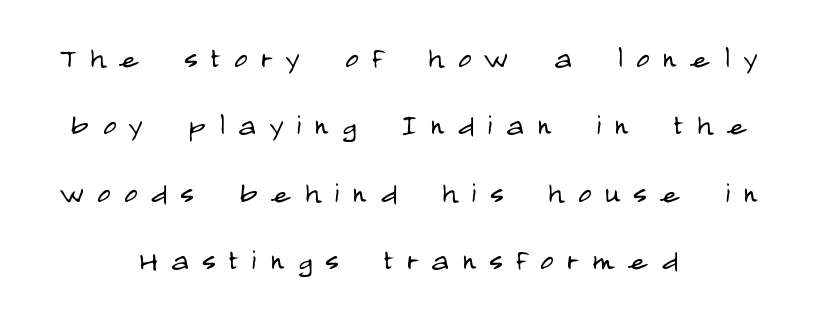
The image shows 37 px light, condensed sans-serif type, upright; set centered, line spacing 1.82x, unusually wide letter spacing (+0.36 em), not underlined; low stroke contrast and a large x-height.
